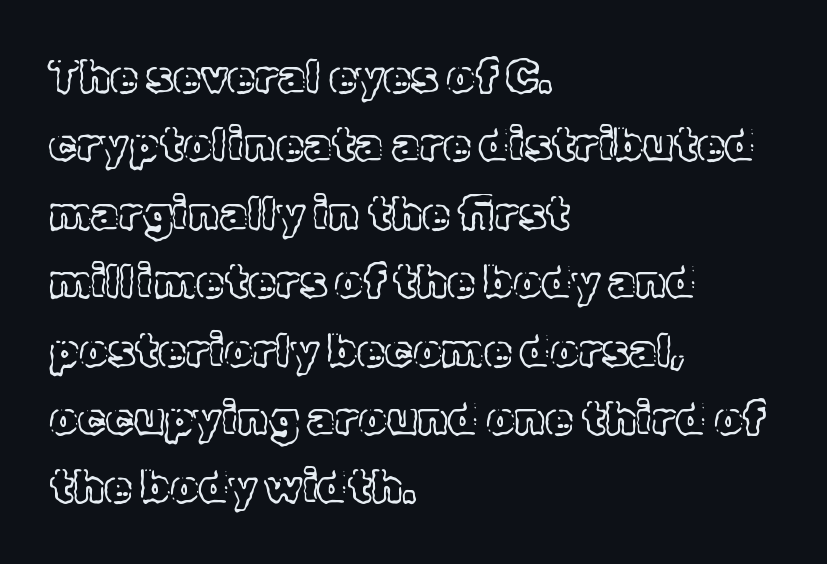
Q: Is the text italic (slanted)? A: No, it is upright.
Q: Is the text underlined? A: No.
Q: How is the paragraph aligned? A: Left-aligned.
Q: Is the spacing between letters normal or unusually wide? A: Normal.
Q: Is the spacing between lines tight, normal or loose? A: Normal.
Q: Width (condensed, normal, or wide)? A: Normal.
Q: x-height? A: Medium.
Q: Monospaced? A: No.
